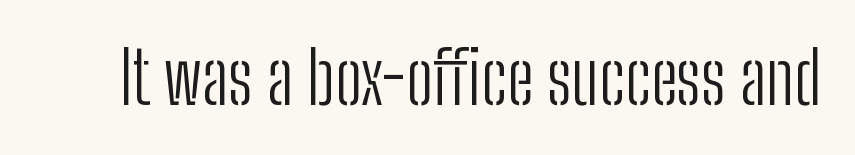
The image shows 72 px light, condensed sans-serif type, upright; set normal letter spacing, not underlined; low stroke contrast and a medium x-height.
